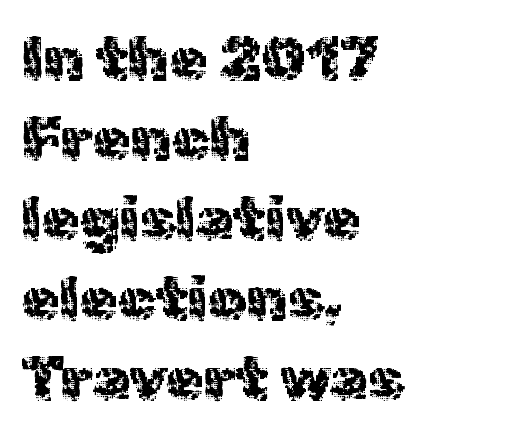
Q: Is the text italic (slanted)? A: No, it is upright.
Q: Is the typeface a serif or a sans-serif typeface? A: Sans-serif.
Q: Is the text underlined? A: No.
Q: How is the paragraph aligned? A: Left-aligned.
Q: Is the spacing between letters normal or unusually wide? A: Normal.
Q: Is the spacing between lines tight, normal or loose? A: Normal.
Q: Width (condensed, normal, or wide)? A: Normal.
Q: x-height? A: Medium.
Q: Monospaced? A: No.
